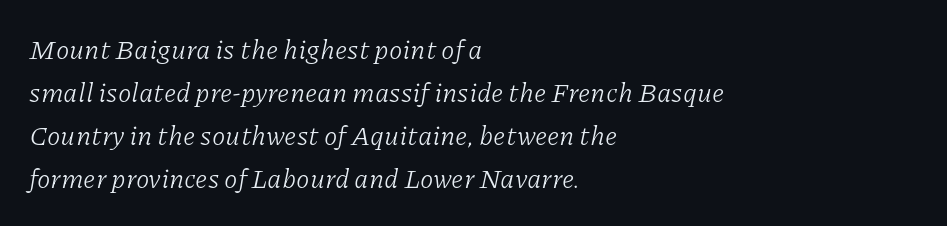
{"italic": "yes", "lean": "right", "slant_degrees": 11, "bold": "no", "underline": "no", "align": "left", "line_spacing": "normal", "line_spacing_ratio": 1.59, "letter_spacing": "normal", "letter_spacing_em": 0.0, "glyph_px": 27}
